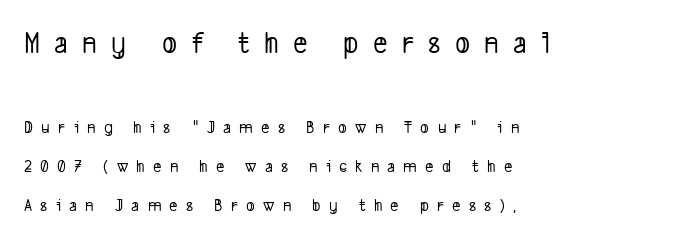
Q: Is the typeface a serif or a sans-serif typeface? A: Sans-serif.
Q: Is the text underlined? A: No.
Q: How is the paragraph aligned? A: Left-aligned.
Q: Is the spacing between letters normal or unusually wide? A: Unusually wide.
Q: Is the spacing between lines tight, normal or loose? A: Loose.
Q: Which block of text is set in a larger size, the first (top) or the second (bottom)? A: The first (top) one.
Q: Width (condensed, normal, or wide)? A: Condensed.
Q: Stroke contrast? A: Low.
Q: x-height? A: Medium.
Q: Monospaced? A: No.
